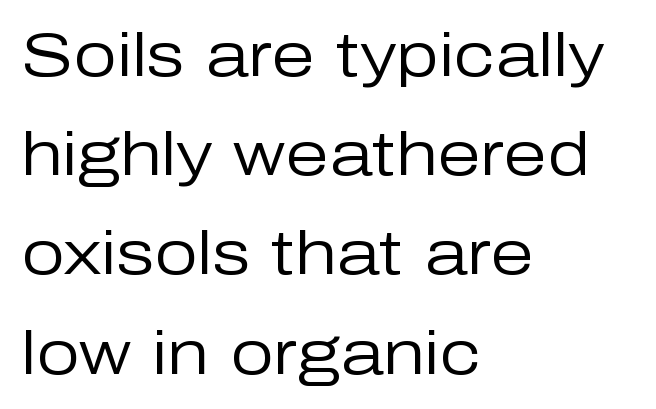
Q: Is the text bold? A: No.
Q: Is the text italic (slanted)? A: No, it is upright.
Q: Is the typeface a serif or a sans-serif typeface? A: Sans-serif.
Q: Is the text underlined? A: No.
Q: How is the paragraph aligned? A: Left-aligned.
Q: Is the spacing between letters normal or unusually wide? A: Normal.
Q: Is the spacing between lines tight, normal or loose? A: Normal.
Q: Width (condensed, normal, or wide)? A: Normal.
Q: Stroke contrast? A: Low.
Q: x-height? A: Medium.
Q: Monospaced? A: No.
